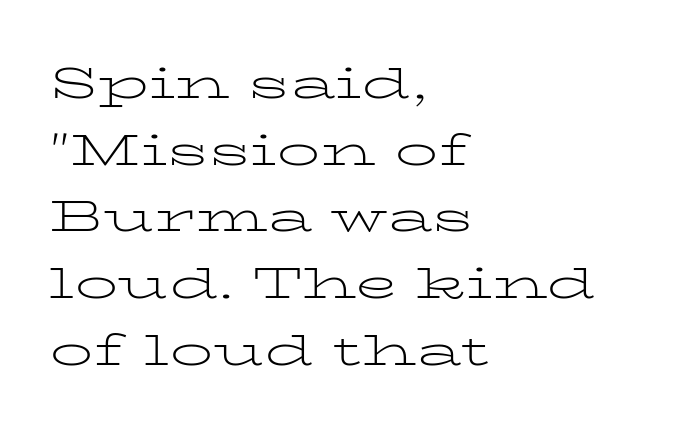
Style check: upright. The rendering anchors every line to the left-hand side. This sample uses a serif face. Character widths vary here, with narrow letters taking less room than wide ones. Reading down the column, the eye jumps a familiar distance to each next line. Each word holds together tightly as a unit, with standard inter-letter gaps.
